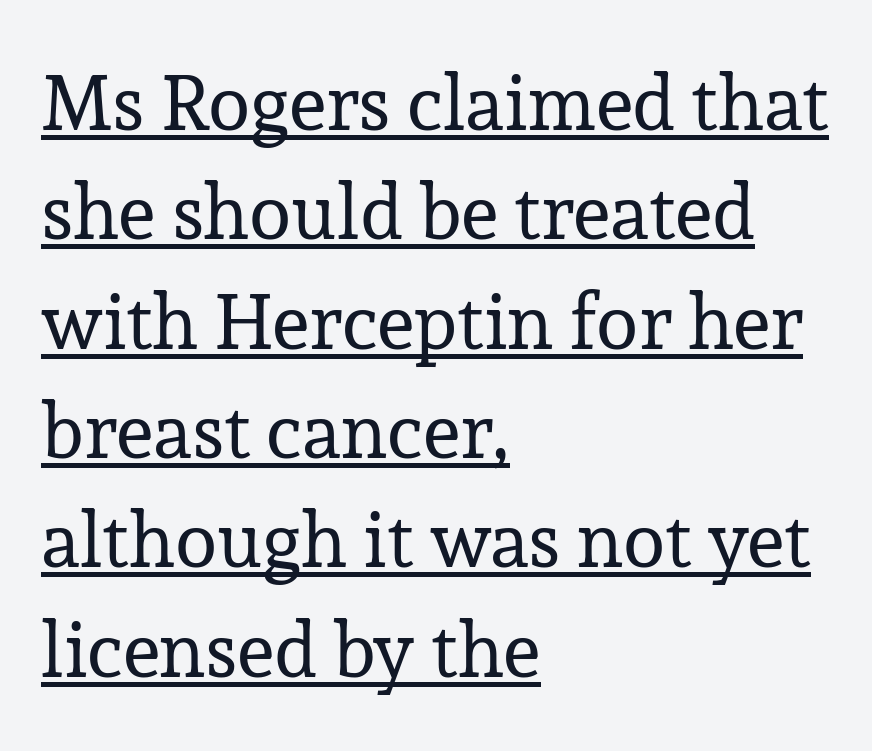
Q: Is the text bold? A: No.
Q: Is the text italic (slanted)? A: No, it is upright.
Q: Is the typeface a serif or a sans-serif typeface? A: Serif.
Q: Is the text underlined? A: Yes.
Q: How is the paragraph aligned? A: Left-aligned.
Q: Is the spacing between letters normal or unusually wide? A: Normal.
Q: Is the spacing between lines tight, normal or loose? A: Normal.
Q: Width (condensed, normal, or wide)? A: Normal.
Q: Stroke contrast? A: Low.
Q: x-height? A: Medium.
Q: Monospaced? A: No.
